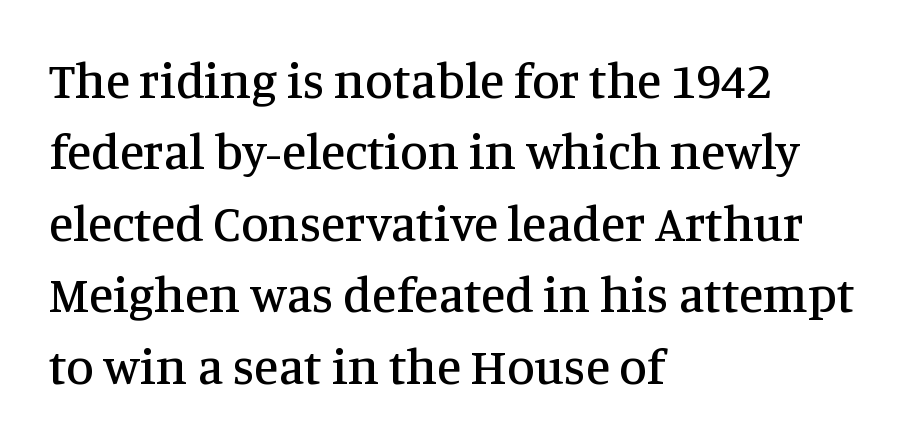
Q: Is the text italic (slanted)? A: No, it is upright.
Q: Is the typeface a serif or a sans-serif typeface? A: Serif.
Q: Is the text underlined? A: No.
Q: How is the paragraph aligned? A: Left-aligned.
Q: Is the spacing between letters normal or unusually wide? A: Normal.
Q: Is the spacing between lines tight, normal or loose? A: Normal.
Q: Width (condensed, normal, or wide)? A: Normal.
Q: Stroke contrast? A: Medium.
Q: x-height? A: Large.
Q: Monospaced? A: No.
